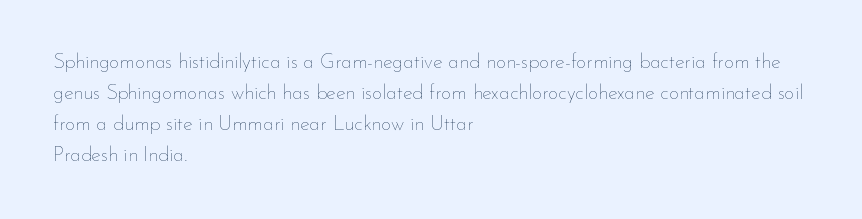
{"italic": "no", "bold": "no", "underline": "no", "align": "left", "line_spacing": "normal", "line_spacing_ratio": 1.55, "letter_spacing": "normal", "letter_spacing_em": 0.0, "glyph_px": 20}
